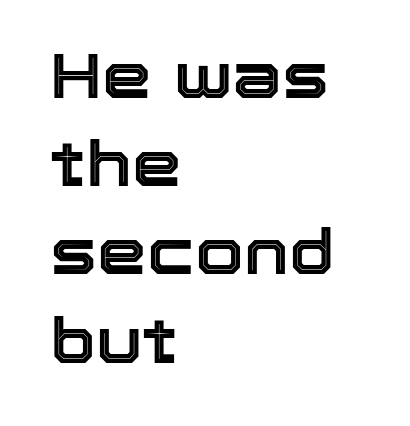
The image shows 63 px text type, upright; set left-aligned, normal line spacing (1.4x), normal letter spacing, not underlined; a medium x-height.
